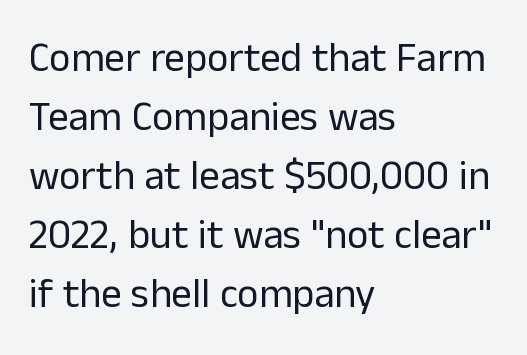
{"serif": "no", "italic": "no", "bold": "no", "weight": "regular", "width": "normal", "stroke_contrast": "low", "x_height": "medium", "monospaced": "no", "underline": "no", "align": "left", "line_spacing": "normal", "line_spacing_ratio": 1.44, "letter_spacing": "normal", "letter_spacing_em": 0.0, "glyph_px": 41}
